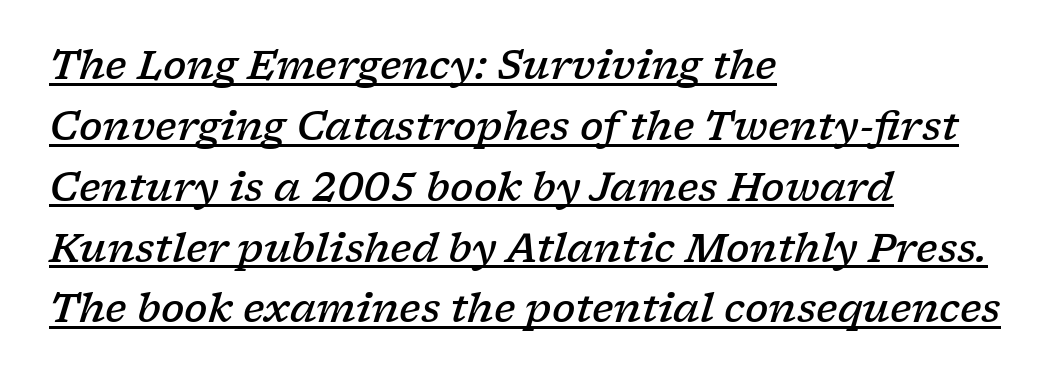
The image shows 39 px semibold, wide serif type, italic (leaning right); set left-aligned, normal line spacing (1.56x), normal letter spacing, underlined; low stroke contrast and a medium x-height.
